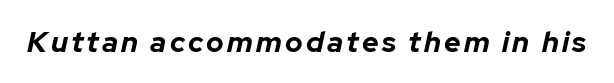
The passage shown is typed in a proportional face where columns would drift. The font is running at its bold setting. Every character sits at an angle, as italics do. The zone under the glyphs is completely vacant.
